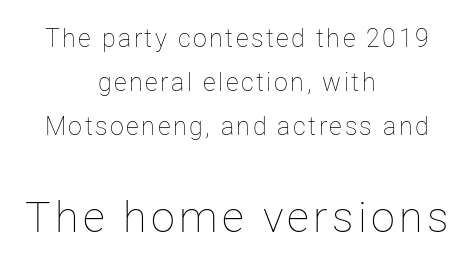
Q: Is the text bold? A: No.
Q: Is the text italic (slanted)? A: No, it is upright.
Q: Is the text underlined? A: No.
Q: How is the paragraph aligned? A: Centered.
Q: Which block of text is set in a larger size, the first (top) or the second (bottom)? A: The second (bottom) one.
Q: Width (condensed, normal, or wide)? A: Normal.
Q: Stroke contrast? A: Low.
Q: x-height? A: Medium.
Q: Monospaced? A: No.
